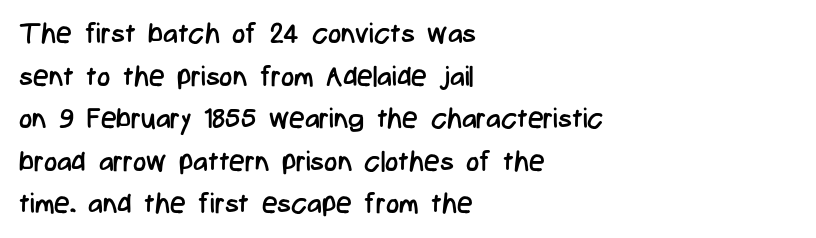
The image shows 28 px regular-weight, condensed sans-serif type, upright; set left-aligned, normal line spacing (1.52x), normal letter spacing, not underlined; low stroke contrast and a medium x-height.
